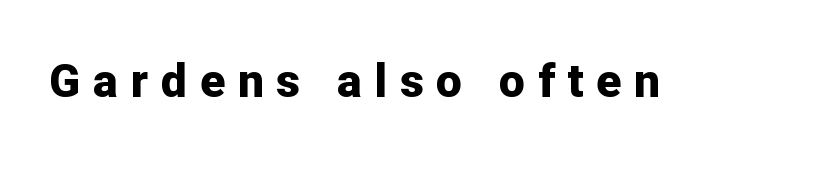
Typesetter's note: full bold, strokes at maximum text heaviness. Display-style spreading of the glyphs; the letterfit is very open. Rule under the text: the space is simply empty. Spacing verdict: proportional, widths tailored to each character. The typography opts for an upright posture over an oblique one. Unlike a traditional serif, this face leaves its strokes unadorned.
